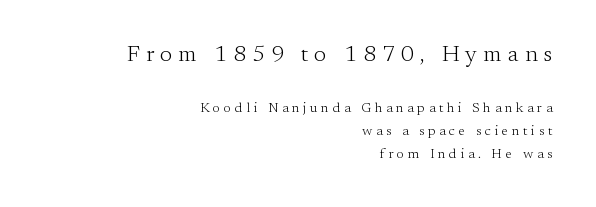
The image shows 23 px text type, upright; set right-aligned, normal line spacing (1.66x), unusually wide letter spacing (+0.26 em), not underlined; the first (top) block is 1.64x larger.
